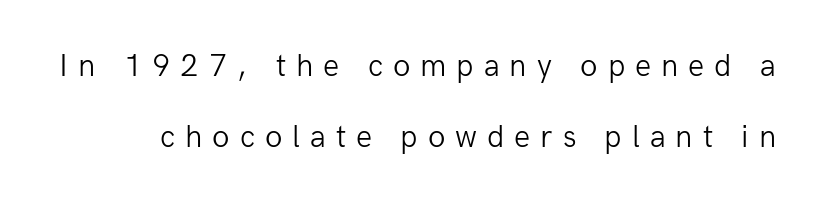
One glance says open: line gaps are wider than usual. Nope, no serifs anywhere on these letters. The passage shown is typed in a proportional face where columns would drift. The tracking reads as deliberately expanded to a designer's eye. Descenders are the only things crossing below the line. Counters stay open thanks to moderate or lighter strokes.
